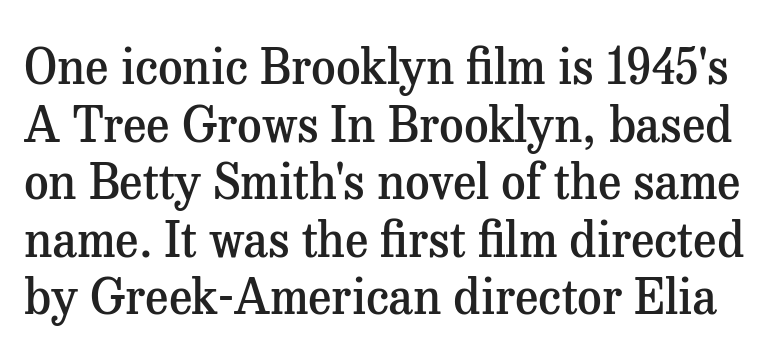
The image shows 48 px semibold serif type, upright; set line spacing 1.2x, normal letter spacing, not underlined; medium stroke contrast and a medium x-height.
